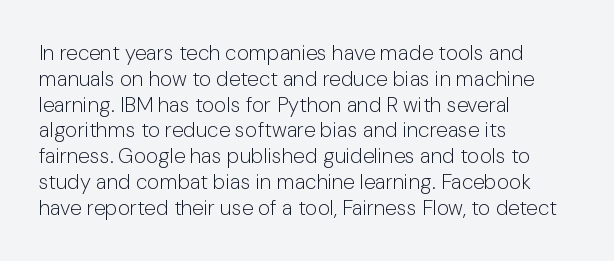
Q: Is the text bold? A: No.
Q: Is the text italic (slanted)? A: No, it is upright.
Q: Is the text underlined? A: No.
Q: How is the paragraph aligned? A: Left-aligned.
Q: Is the spacing between letters normal or unusually wide? A: Normal.
